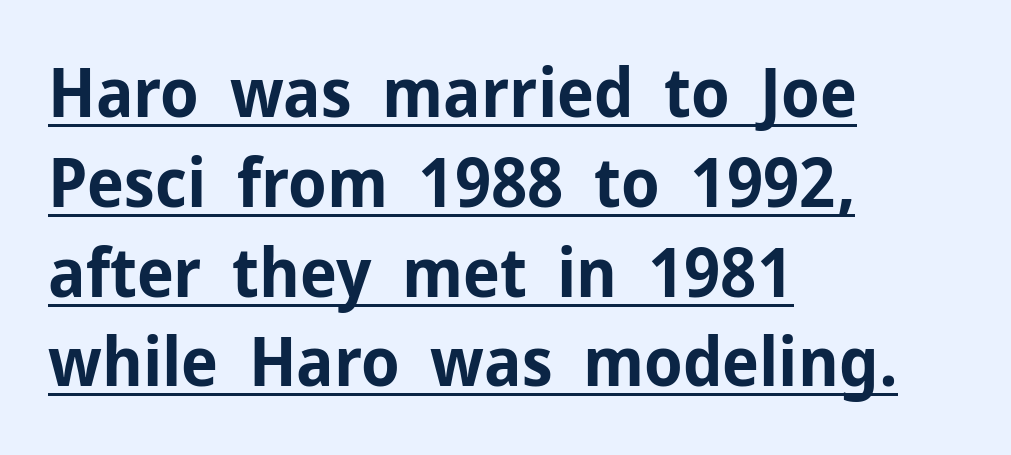
Serif or sans? Sans — the stroke terminals are bare. Emphasis is given by a line drawn under the lettering. Tracking value appears to be zero — textbook default spacing. The axis of the letterforms is exactly vertical.
